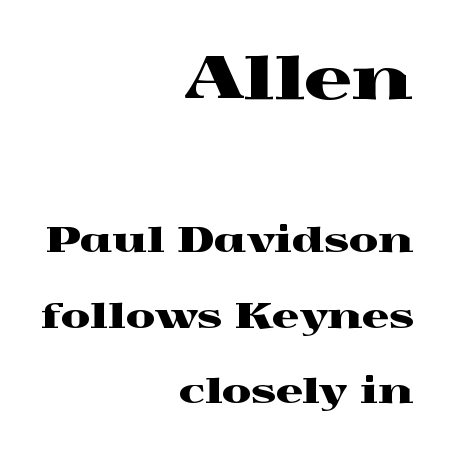
Q: Is the text italic (slanted)? A: No, it is upright.
Q: Is the typeface a serif or a sans-serif typeface? A: Serif.
Q: Is the text underlined? A: No.
Q: How is the paragraph aligned? A: Right-aligned.
Q: Is the spacing between letters normal or unusually wide? A: Normal.
Q: Is the spacing between lines tight, normal or loose? A: Loose.
Q: Which block of text is set in a larger size, the first (top) or the second (bottom)? A: The first (top) one.
Q: Width (condensed, normal, or wide)? A: Wide.
Q: x-height? A: Medium.
Q: Monospaced? A: No.
